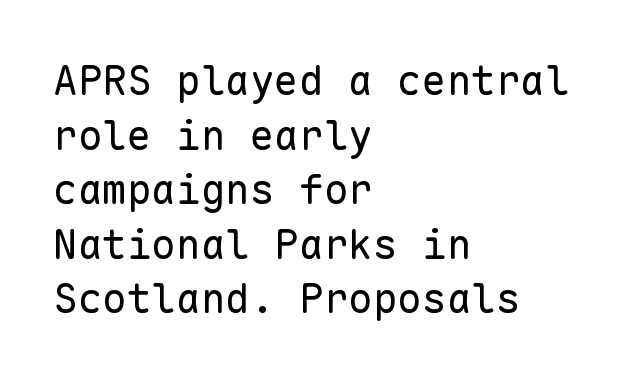
{"serif": "no", "italic": "no", "bold": "no", "weight": "regular", "width": "normal", "stroke_contrast": "low", "x_height": "medium", "monospaced": "yes", "underline": "no", "align": "left", "line_spacing": "normal", "line_spacing_ratio": 1.33, "letter_spacing": "normal", "letter_spacing_em": 0.0, "glyph_px": 41}
